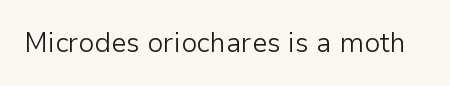
Q: Is the text bold? A: No.
Q: Is the text italic (slanted)? A: No, it is upright.
Q: Is the text underlined? A: No.
Q: Is the spacing between letters normal or unusually wide? A: Normal.
